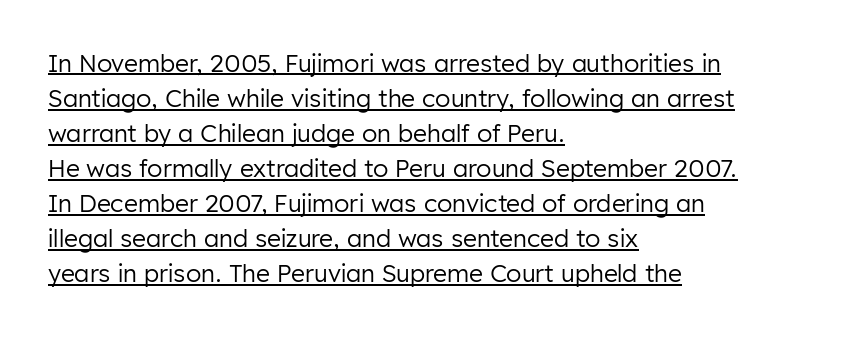
{"italic": "no", "bold": "no", "underline": "yes", "align": "left", "line_spacing": "normal", "line_spacing_ratio": 1.46, "letter_spacing": "normal", "letter_spacing_em": 0.0, "glyph_px": 24}
